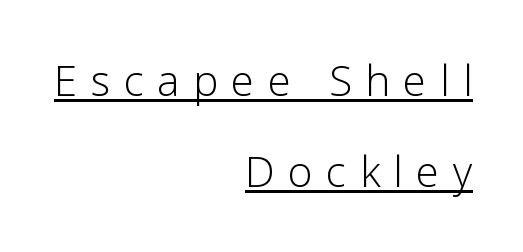
Q: Is the text bold? A: No.
Q: Is the text italic (slanted)? A: No, it is upright.
Q: Is the typeface a serif or a sans-serif typeface? A: Sans-serif.
Q: Is the text underlined? A: Yes.
Q: How is the paragraph aligned? A: Right-aligned.
Q: Is the spacing between letters normal or unusually wide? A: Unusually wide.
Q: Is the spacing between lines tight, normal or loose? A: Loose.
Q: Width (condensed, normal, or wide)? A: Normal.
Q: Stroke contrast? A: Low.
Q: x-height? A: Medium.
Q: Monospaced? A: No.
